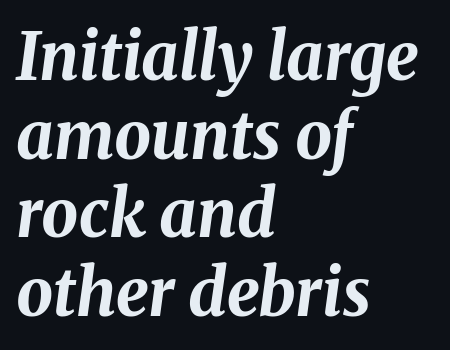
{"italic": "yes", "lean": "right", "slant_degrees": 8, "bold": "yes", "weight": "bold", "width": "normal", "stroke_contrast": "medium", "x_height": "medium", "monospaced": "no", "underline": "no", "align": "left", "line_spacing_ratio": 1.21, "letter_spacing": "normal", "letter_spacing_em": 0.0, "glyph_px": 65}
